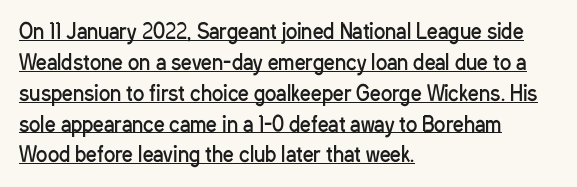
Q: Is the text bold? A: No.
Q: Is the text italic (slanted)? A: No, it is upright.
Q: Is the text underlined? A: Yes.
Q: How is the paragraph aligned? A: Left-aligned.
Q: Is the spacing between letters normal or unusually wide? A: Normal.
Q: Is the spacing between lines tight, normal or loose? A: Normal.
